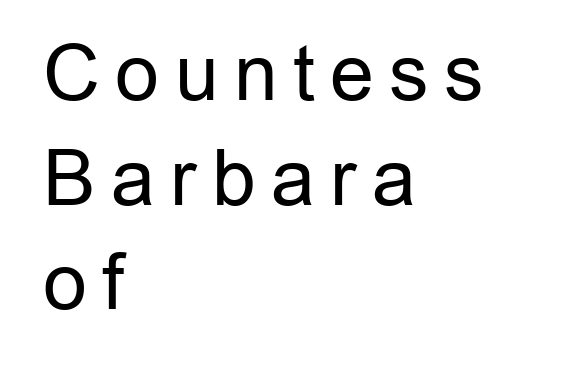
Q: Is the text bold? A: No.
Q: Is the text italic (slanted)? A: No, it is upright.
Q: Is the typeface a serif or a sans-serif typeface? A: Sans-serif.
Q: Is the text underlined? A: No.
Q: How is the paragraph aligned? A: Left-aligned.
Q: Is the spacing between letters normal or unusually wide? A: Unusually wide.
Q: Is the spacing between lines tight, normal or loose? A: Normal.
Q: Width (condensed, normal, or wide)? A: Normal.
Q: Stroke contrast? A: Low.
Q: x-height? A: Medium.
Q: Monospaced? A: No.
